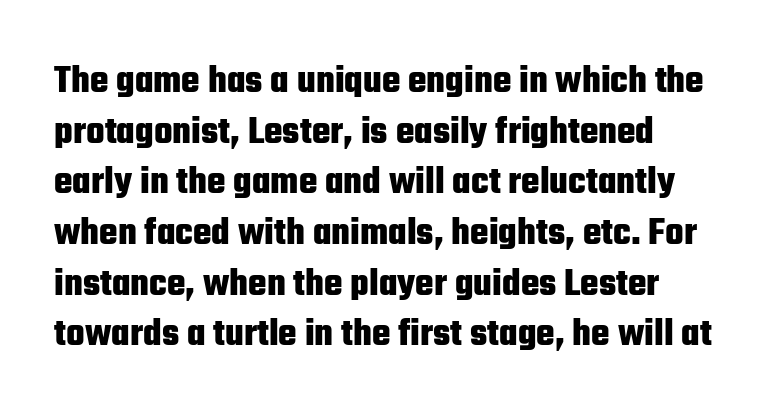
Italic? Not at all — the glyphs are vertical. The leading is moderate, giving the passage an even texture. What weight is shown? A full bold with thick strokes. The passage shown is typed in a proportional face where columns would drift. The line texture is even and compact thanks to regular tracking.
